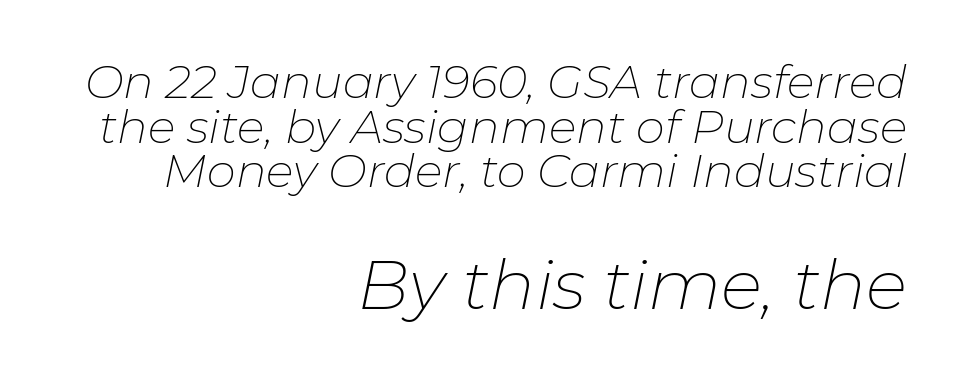
The image shows 69 px thin type, italic (leaning right); set right-aligned, tight line spacing (0.97x), normal letter spacing, not underlined; the second (bottom) block is 1.5x larger; low stroke contrast and a medium x-height.
